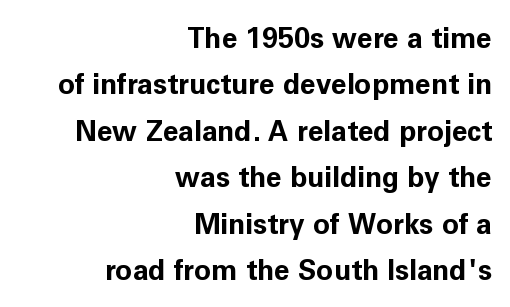
The image shows 28 px bold sans-serif type, upright; set right-aligned, normal line spacing (1.66x), normal letter spacing, not underlined; low stroke contrast and a medium x-height.
